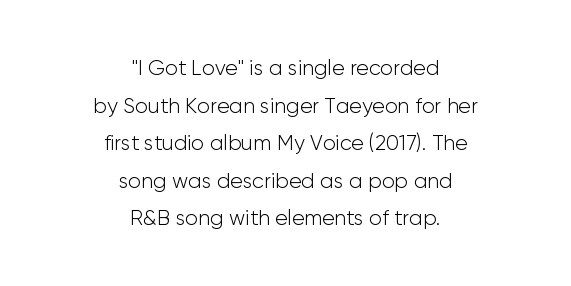
Designer's note — italics off, roman on. One-word summary of the alignment: center. The passage shown is not underscored anywhere. The font sits on the lighter half of the weight spectrum, regular included. Tracking value appears to be zero — textbook default spacing.
